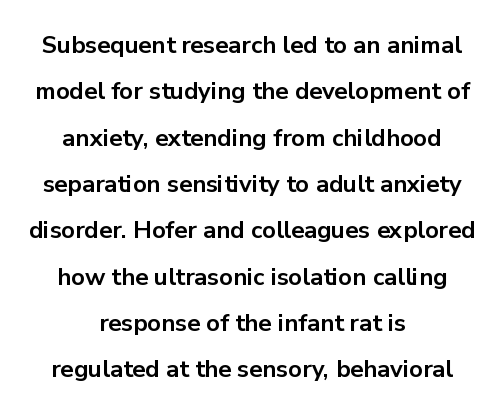
{"italic": "no", "bold": "yes", "underline": "no", "align": "center", "line_spacing": "loose", "line_spacing_ratio": 1.93, "letter_spacing": "normal", "letter_spacing_em": 0.0, "glyph_px": 24}
